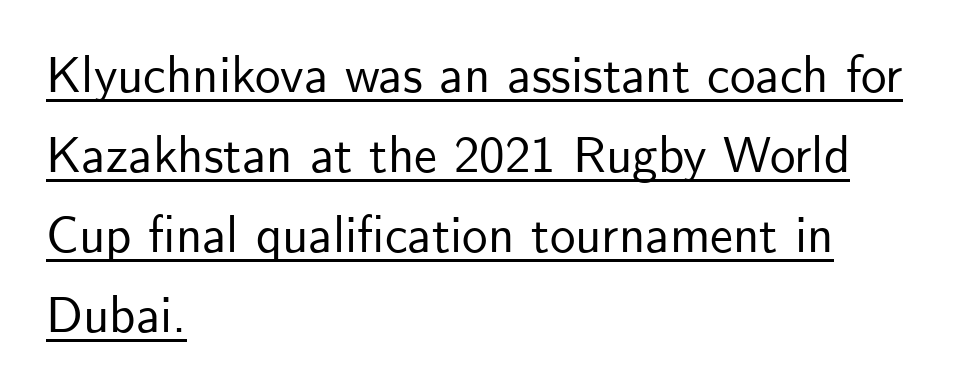
Q: Is the text italic (slanted)? A: No, it is upright.
Q: Is the typeface a serif or a sans-serif typeface? A: Sans-serif.
Q: Is the text underlined? A: Yes.
Q: How is the paragraph aligned? A: Left-aligned.
Q: Is the spacing between letters normal or unusually wide? A: Normal.
Q: Is the spacing between lines tight, normal or loose? A: Normal.
Q: Width (condensed, normal, or wide)? A: Normal.
Q: Stroke contrast? A: Low.
Q: x-height? A: Small.
Q: Monospaced? A: No.
